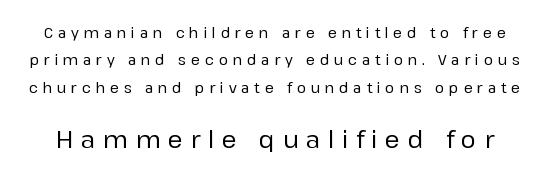
{"italic": "no", "underline": "no", "line_spacing": "loose", "line_spacing_ratio": 1.95, "letter_spacing": "wide", "letter_spacing_em": 0.34, "larger_block": "second", "size_ratio": 1.64, "glyph_px": 23}
